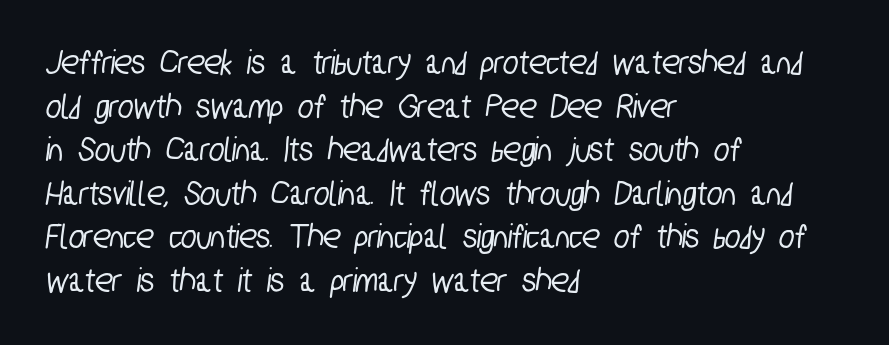
{"serif": "no", "width": "condensed", "stroke_contrast": "low", "x_height": "medium", "monospaced": "no", "underline": "no", "align": "left", "line_spacing_ratio": 1.21, "letter_spacing": "normal", "letter_spacing_em": 0.0, "glyph_px": 36}
